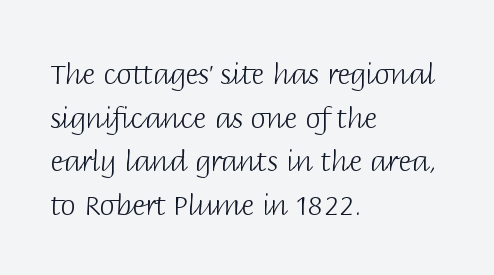
The image shows 28 px light sans-serif type, upright; set left-aligned, normal line spacing (1.56x), normal letter spacing, not underlined; low stroke contrast and a large x-height.
